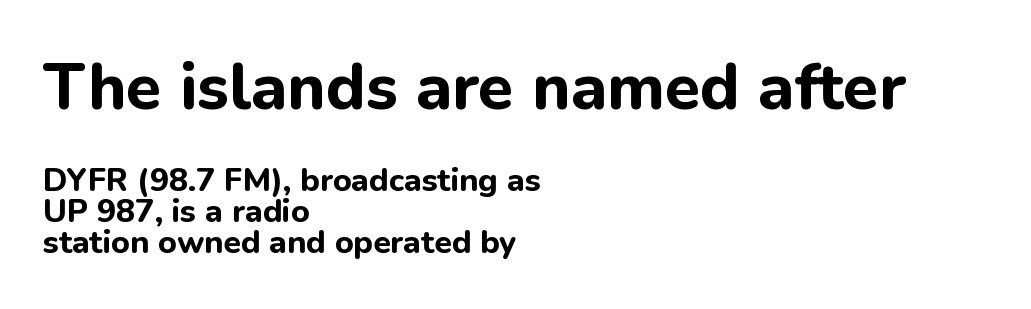
{"serif": "no", "italic": "no", "bold": "yes", "weight": "bold", "width": "normal", "stroke_contrast": "low", "x_height": "medium", "monospaced": "no", "underline": "no", "align": "left", "line_spacing": "tight", "line_spacing_ratio": 0.97, "letter_spacing": "normal", "letter_spacing_em": 0.0, "larger_block": "first", "size_ratio": 2.03, "glyph_px": 65}
